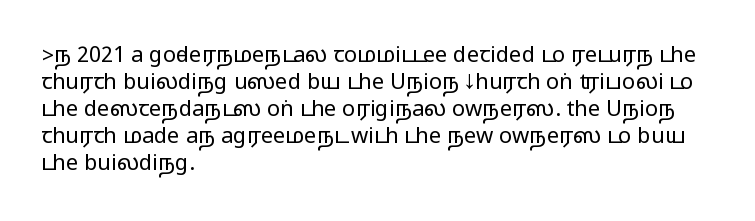
The horizontal fit of the characters is conventional and even. The typesetter chose a ragged-right arrangement here. Upright lettering throughout. The specimen omits any rule beneath the text block's lines.
